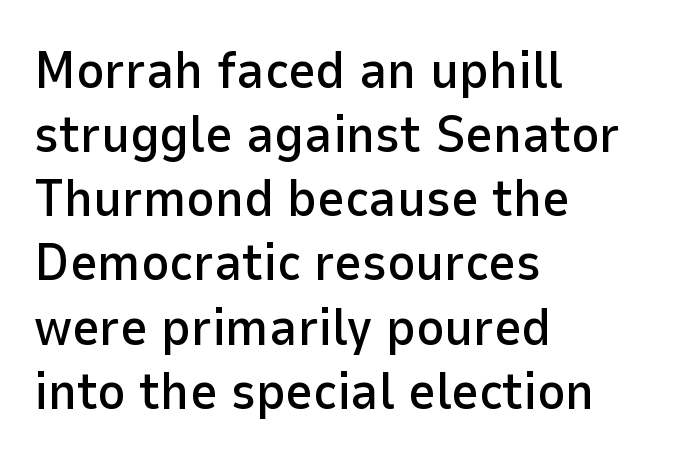
{"serif": "no", "italic": "no", "width": "normal", "stroke_contrast": "low", "x_height": "medium", "monospaced": "no", "underline": "no", "align": "left", "line_spacing_ratio": 1.21, "letter_spacing": "normal", "letter_spacing_em": 0.0, "glyph_px": 53}
